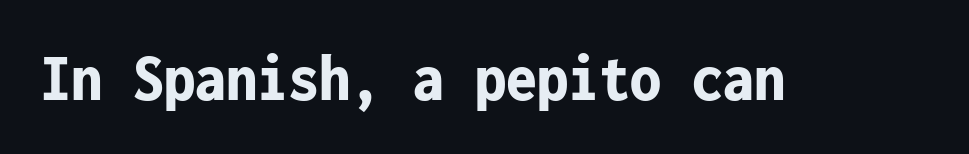
{"serif": "no", "italic": "no", "bold": "yes", "weight": "bold", "width": "condensed", "stroke_contrast": "low", "x_height": "medium", "monospaced": "yes", "underline": "no", "letter_spacing": "normal", "letter_spacing_em": 0.0, "glyph_px": 69}
